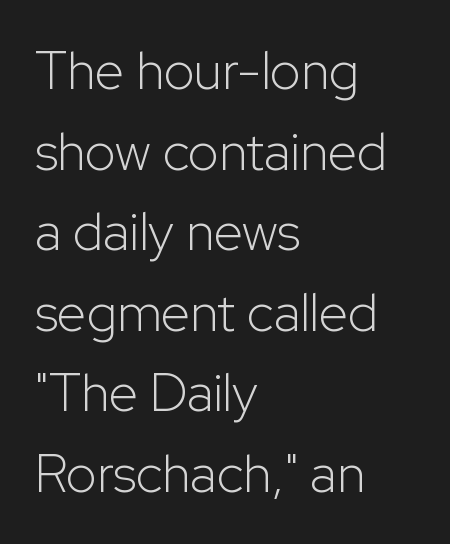
Q: Is the text bold? A: No.
Q: Is the text italic (slanted)? A: No, it is upright.
Q: Is the typeface a serif or a sans-serif typeface? A: Sans-serif.
Q: Is the text underlined? A: No.
Q: How is the paragraph aligned? A: Left-aligned.
Q: Is the spacing between letters normal or unusually wide? A: Normal.
Q: Is the spacing between lines tight, normal or loose? A: Normal.
Q: Width (condensed, normal, or wide)? A: Normal.
Q: Stroke contrast? A: Low.
Q: x-height? A: Medium.
Q: Monospaced? A: No.
